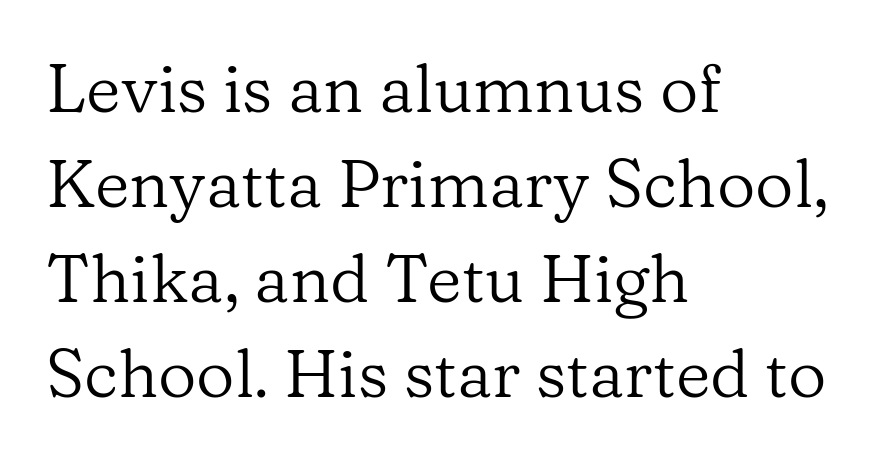
The image shows 67 px regular-weight serif type, upright; set left-aligned, normal line spacing (1.42x), normal letter spacing, not underlined; low stroke contrast and a medium x-height.
